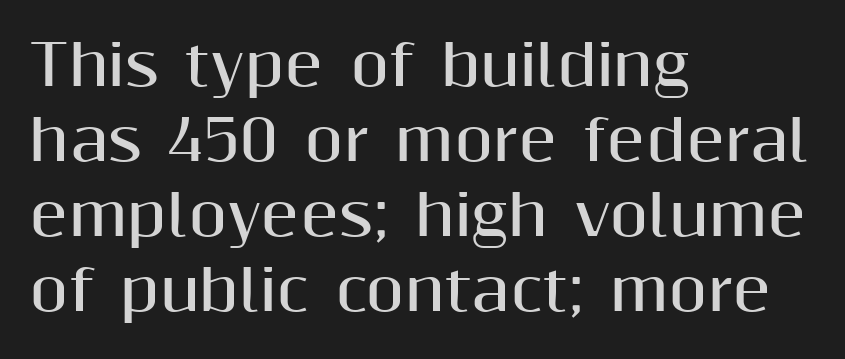
This sample keeps an unexceptional amount of space between lines. Spacing verdict: proportional, widths tailored to each character. Caption: standard tracking, unaltered. Check under the words: just untouched page. Strokes here are thick enough to call this a true bold.
